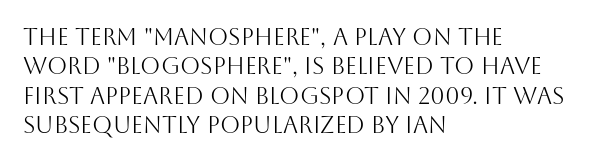
The image shows 23 px text type, upright; set left-aligned, normal line spacing (1.28x), normal letter spacing, not underlined.
